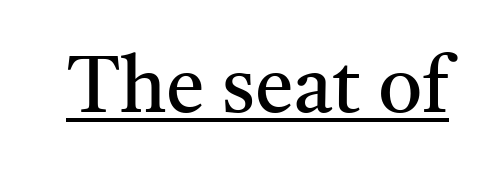
{"serif": "yes", "italic": "no", "bold": "no", "weight": "regular", "width": "normal", "stroke_contrast": "medium", "x_height": "medium", "monospaced": "no", "underline": "yes", "letter_spacing": "normal", "letter_spacing_em": 0.0, "glyph_px": 78}
